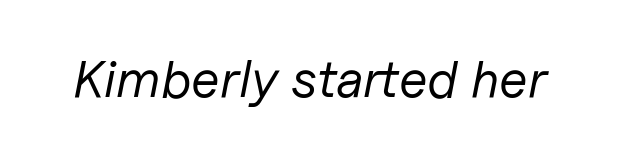
{"italic": "yes", "lean": "right", "slant_degrees": 11, "bold": "no", "weight": "regular", "width": "normal", "stroke_contrast": "low", "x_height": "medium", "monospaced": "no", "underline": "no", "letter_spacing": "normal", "letter_spacing_em": 0.0, "glyph_px": 52}
